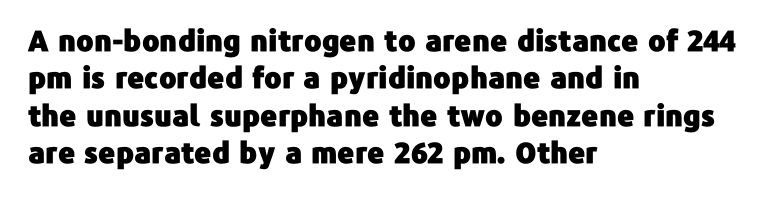
The image shows 29 px sans-serif type, upright; set left-aligned, normal line spacing (1.29x), normal letter spacing, not underlined; low stroke contrast and a medium x-height.
